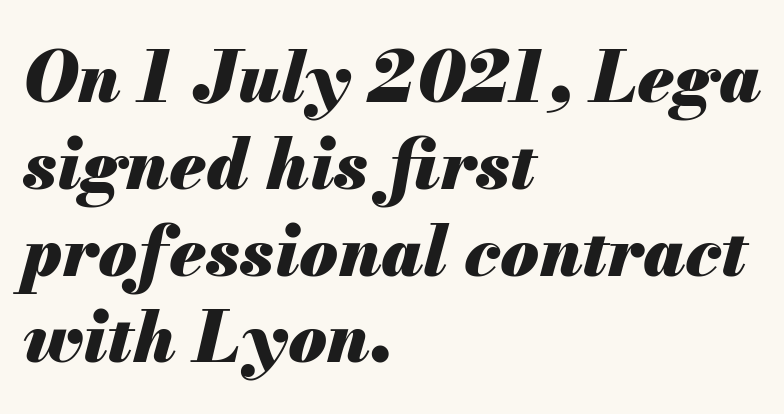
{"italic": "yes", "lean": "right", "slant_degrees": 13, "bold": "yes", "weight": "heavy", "width": "normal", "stroke_contrast": "medium", "x_height": "small", "monospaced": "no", "underline": "no", "align": "left", "line_spacing_ratio": 1.24, "letter_spacing": "normal", "letter_spacing_em": 0.0, "glyph_px": 70}
